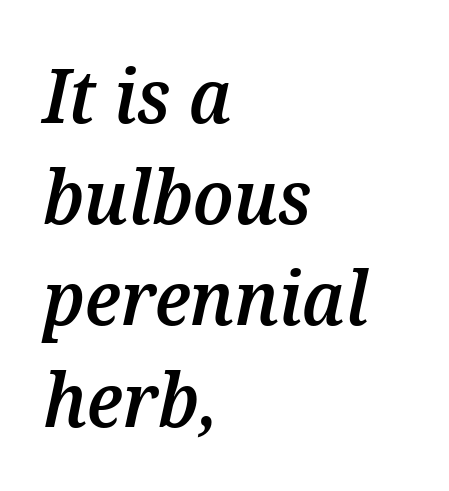
The image shows 75 px semibold type, italic (leaning right); set left-aligned, normal line spacing (1.35x), normal letter spacing, not underlined; medium stroke contrast and a medium x-height.
